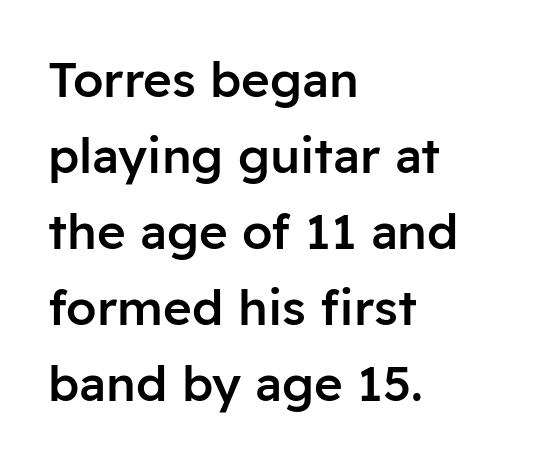
The face used here is proportionally spaced, like ordinary book or web type. Reading down the block, your eye returns to a fixed left position each line. Reading down the column, the eye jumps a familiar distance to each next line. Decoration check: the copy has no underline.
